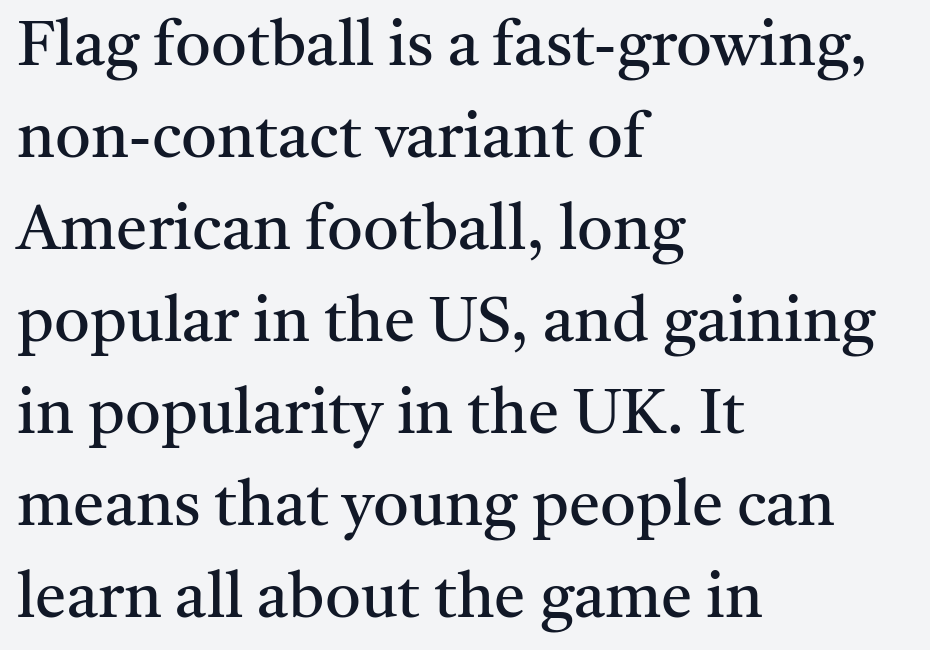
The image shows 63 px regular-weight serif type, upright; set left-aligned, normal line spacing (1.46x), normal letter spacing, not underlined; medium stroke contrast and a medium x-height.
